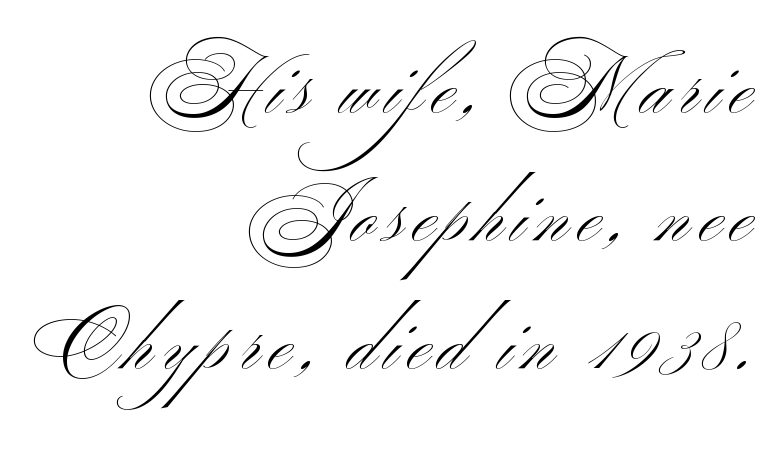
Q: Is the text bold? A: No.
Q: Is the typeface a serif or a sans-serif typeface? A: Sans-serif.
Q: Is the text underlined? A: No.
Q: How is the paragraph aligned? A: Right-aligned.
Q: Is the spacing between lines tight, normal or loose? A: Normal.
Q: Width (condensed, normal, or wide)? A: Wide.
Q: Stroke contrast? A: Medium.
Q: x-height? A: Small.
Q: Monospaced? A: No.
